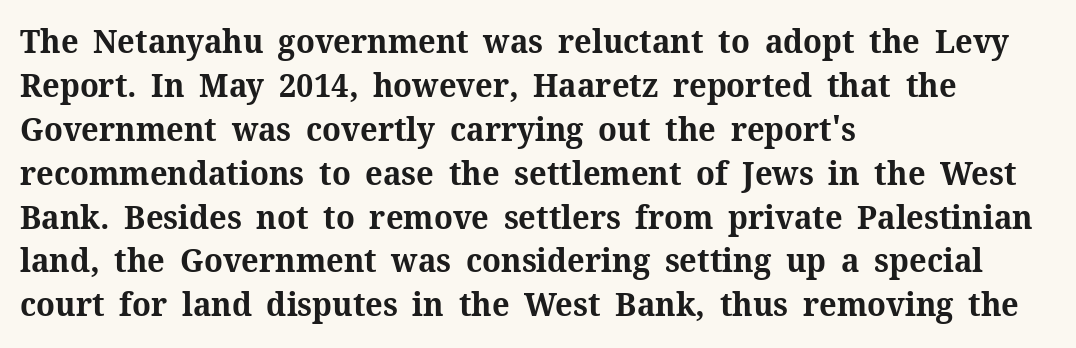
This rendering features lettering with no underline. This sample is left-justified, so line endings fall wherever the words run out. Varying glyph widths throughout — classic text-font behaviour. Italic? Not at all — the glyphs are vertical. The gaps between neighbouring characters are ordinary and unremarkable.
